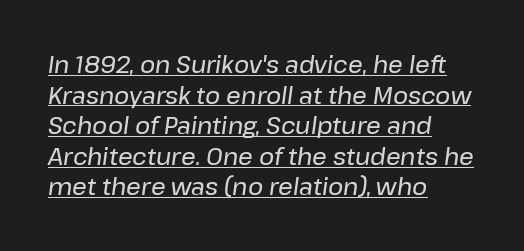
{"italic": "yes", "lean": "right", "slant_degrees": 8, "underline": "yes", "align": "left", "line_spacing": "normal", "line_spacing_ratio": 1.33, "letter_spacing": "normal", "letter_spacing_em": 0.0, "glyph_px": 23}
